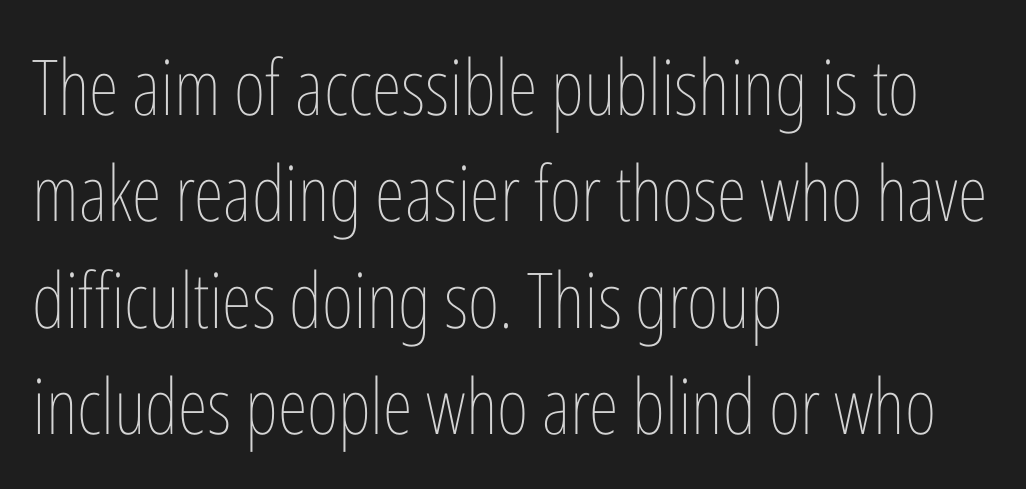
{"italic": "no", "bold": "no", "weight": "thin", "width": "condensed", "stroke_contrast": "low", "x_height": "medium", "monospaced": "no", "underline": "no", "align": "left", "line_spacing": "normal", "line_spacing_ratio": 1.38, "letter_spacing": "normal", "letter_spacing_em": 0.0, "glyph_px": 77}
